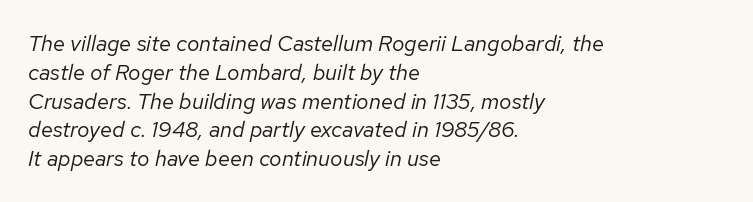
{"italic": "yes", "lean": "right", "slant_degrees": 12, "bold": "no", "underline": "no", "align": "left", "line_spacing": "normal", "line_spacing_ratio": 1.31, "letter_spacing": "normal", "letter_spacing_em": 0.0, "glyph_px": 22}
